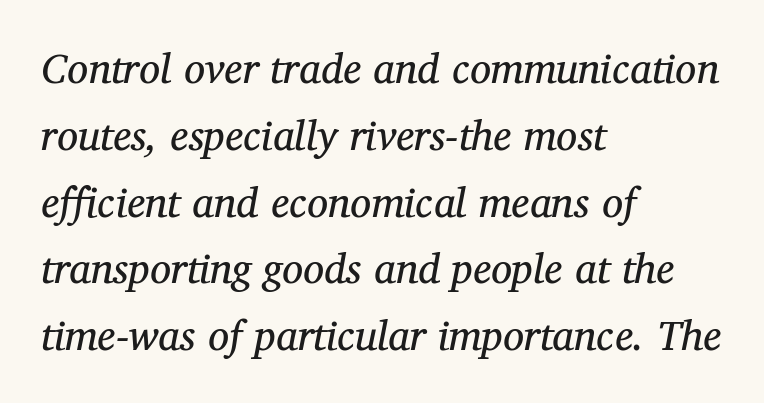
{"serif": "yes", "italic": "yes", "lean": "right", "slant_degrees": 12, "bold": "no", "weight": "regular", "width": "normal", "stroke_contrast": "medium", "x_height": "medium", "monospaced": "no", "underline": "no", "align": "left", "line_spacing": "normal", "line_spacing_ratio": 1.59, "letter_spacing": "normal", "letter_spacing_em": 0.0, "glyph_px": 42}
